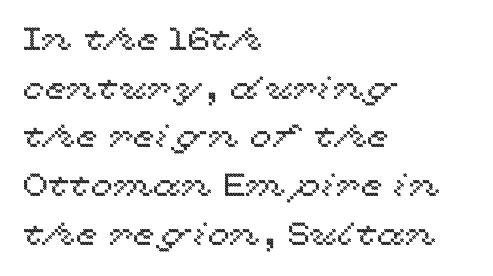
{"width": "wide", "x_height": "medium", "monospaced": "no", "underline": "no", "align": "left", "line_spacing": "normal", "line_spacing_ratio": 1.52, "letter_spacing": "normal", "letter_spacing_em": 0.0, "glyph_px": 32}
